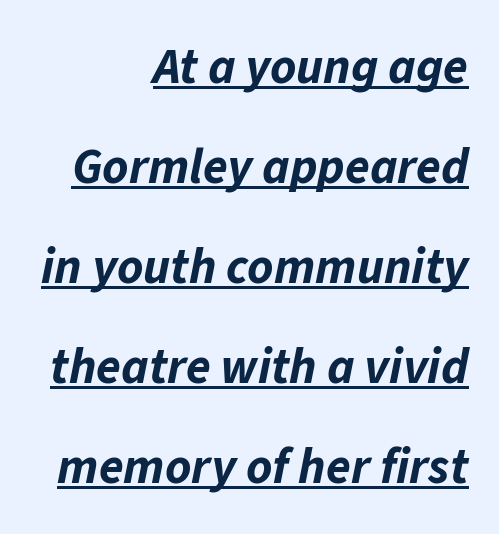
The image shows 50 px bold type, italic (leaning right); set right-aligned, loose line spacing (2.0x), normal letter spacing, underlined; low stroke contrast and a medium x-height.
